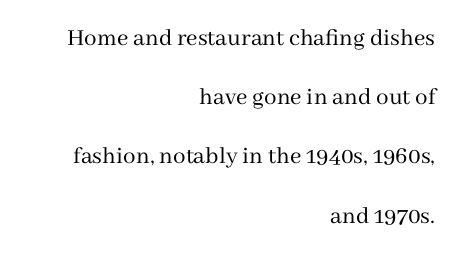
This sample uses plain, unmodified letter spacing. The area under the type is left untouched. The characters are drawn with everyday or finer stroke widths. If you drew a ruler down the right edge, every line would touch it. If you drew a line through each stem, it would be perfectly vertical. The passage shown stacks its lines with a broad gap.
